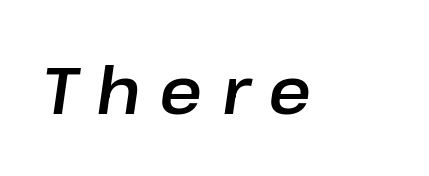
{"italic": "yes", "lean": "right", "slant_degrees": 8, "width": "normal", "stroke_contrast": "low", "x_height": "medium", "monospaced": "no", "underline": "no", "letter_spacing": "wide", "letter_spacing_em": 0.28, "glyph_px": 66}
